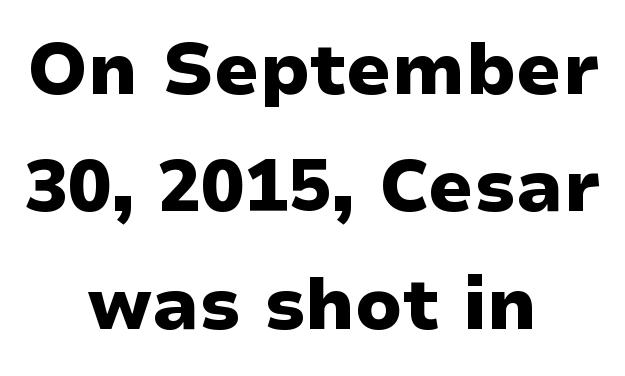
Q: Is the text bold? A: Yes.
Q: Is the text italic (slanted)? A: No, it is upright.
Q: Is the typeface a serif or a sans-serif typeface? A: Sans-serif.
Q: Is the text underlined? A: No.
Q: How is the paragraph aligned? A: Centered.
Q: Is the spacing between letters normal or unusually wide? A: Normal.
Q: Is the spacing between lines tight, normal or loose? A: Normal.
Q: Width (condensed, normal, or wide)? A: Wide.
Q: Stroke contrast? A: Low.
Q: x-height? A: Medium.
Q: Monospaced? A: No.
